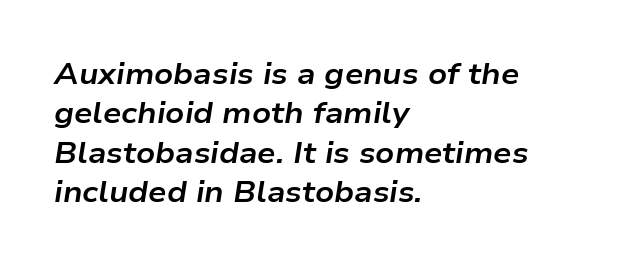
{"italic": "yes", "lean": "right", "slant_degrees": 9, "bold": "yes", "weight": "bold", "width": "wide", "stroke_contrast": "low", "x_height": "medium", "monospaced": "no", "underline": "no", "align": "left", "line_spacing": "normal", "line_spacing_ratio": 1.36, "letter_spacing": "normal", "letter_spacing_em": 0.0, "glyph_px": 29}
